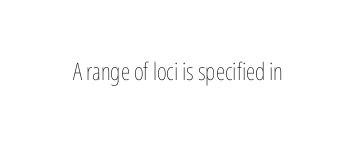
Q: Is the text bold? A: No.
Q: Is the text italic (slanted)? A: No, it is upright.
Q: Is the text underlined? A: No.
Q: Is the spacing between letters normal or unusually wide? A: Normal.
